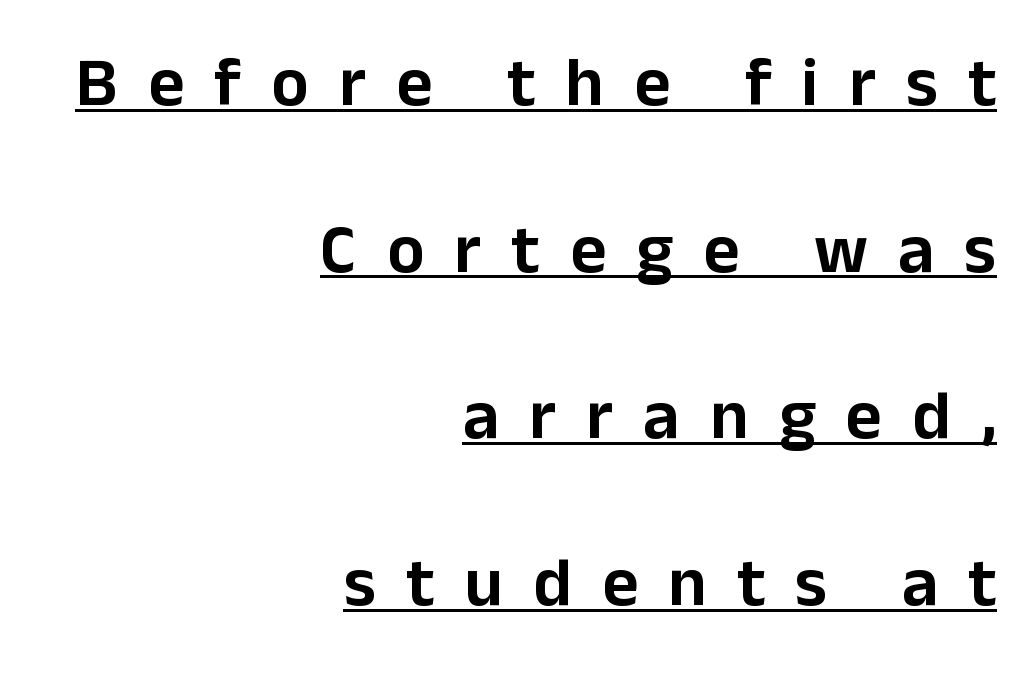
Vertical spacing — loose. Somebody hit Ctrl+U on this one — the words are underlined. There is plenty of visible air inserted between adjacent glyphs. The letters advance in unequal steps, a hallmark of proportional type. A roman cut, with each character standing at attention. The face used here is a sans, in the tradition of grotesques and geometrics.
